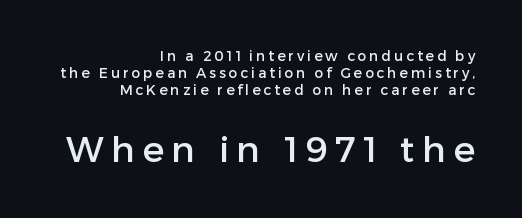
The image shows 36 px sans-serif type, upright; set right-aligned, line spacing 1.21x, unusually wide letter spacing (+0.21 em), not underlined; the second (bottom) block is 2.57x larger; low stroke contrast and a medium x-height.
